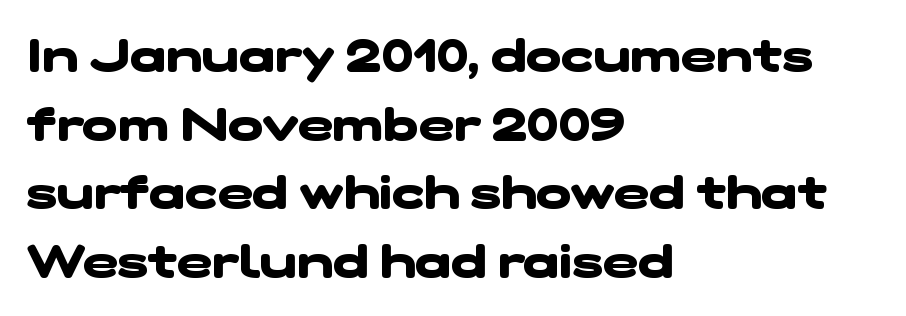
{"serif": "no", "bold": "yes", "weight": "heavy", "width": "wide", "stroke_contrast": "low", "x_height": "medium", "monospaced": "no", "underline": "no", "align": "left", "line_spacing": "normal", "line_spacing_ratio": 1.46, "letter_spacing": "normal", "letter_spacing_em": 0.0, "glyph_px": 47}
